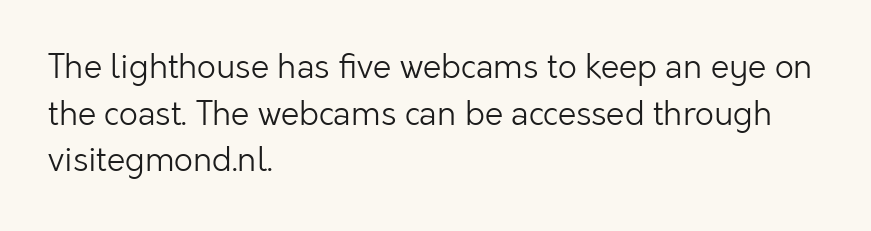
{"serif": "no", "italic": "no", "bold": "no", "weight": "light", "width": "normal", "stroke_contrast": "low", "x_height": "medium", "monospaced": "no", "underline": "no", "align": "left", "line_spacing": "normal", "line_spacing_ratio": 1.41, "letter_spacing": "normal", "letter_spacing_em": 0.0, "glyph_px": 33}
